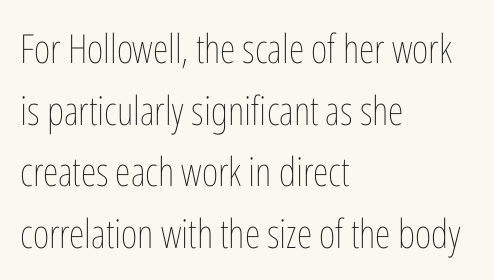
{"italic": "no", "bold": "no", "weight": "thin", "width": "condensed", "stroke_contrast": "low", "x_height": "medium", "monospaced": "no", "underline": "no", "align": "left", "line_spacing": "normal", "line_spacing_ratio": 1.54, "letter_spacing": "normal", "letter_spacing_em": 0.0, "glyph_px": 40}
